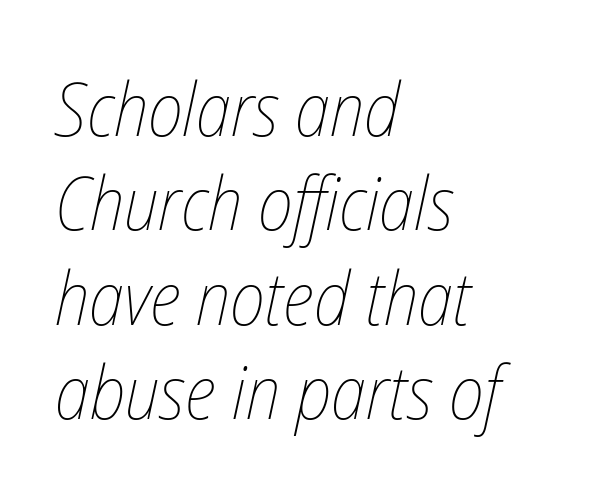
The image shows 75 px thin, condensed type, italic (leaning right); set left-aligned, normal line spacing (1.26x), normal letter spacing, not underlined; low stroke contrast and a medium x-height.
